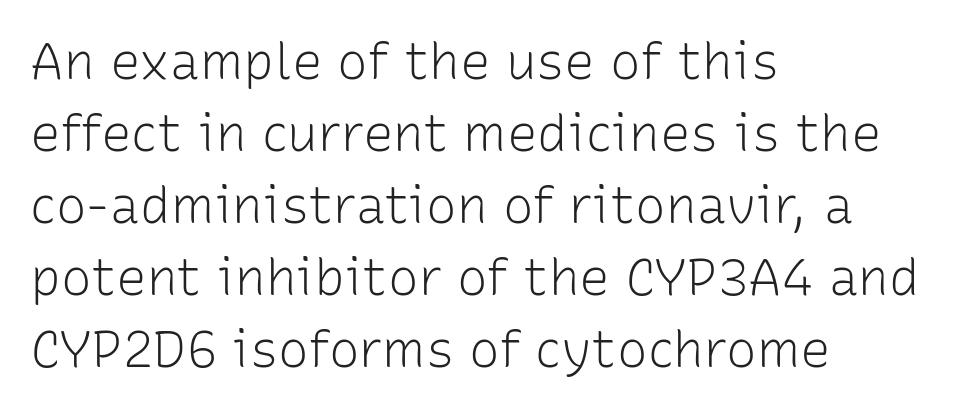
Q: Is the text bold? A: No.
Q: Is the text italic (slanted)? A: No, it is upright.
Q: Is the typeface a serif or a sans-serif typeface? A: Sans-serif.
Q: Is the text underlined? A: No.
Q: How is the paragraph aligned? A: Left-aligned.
Q: Is the spacing between letters normal or unusually wide? A: Normal.
Q: Is the spacing between lines tight, normal or loose? A: Normal.
Q: Width (condensed, normal, or wide)? A: Normal.
Q: Stroke contrast? A: Low.
Q: x-height? A: Medium.
Q: Monospaced? A: No.
